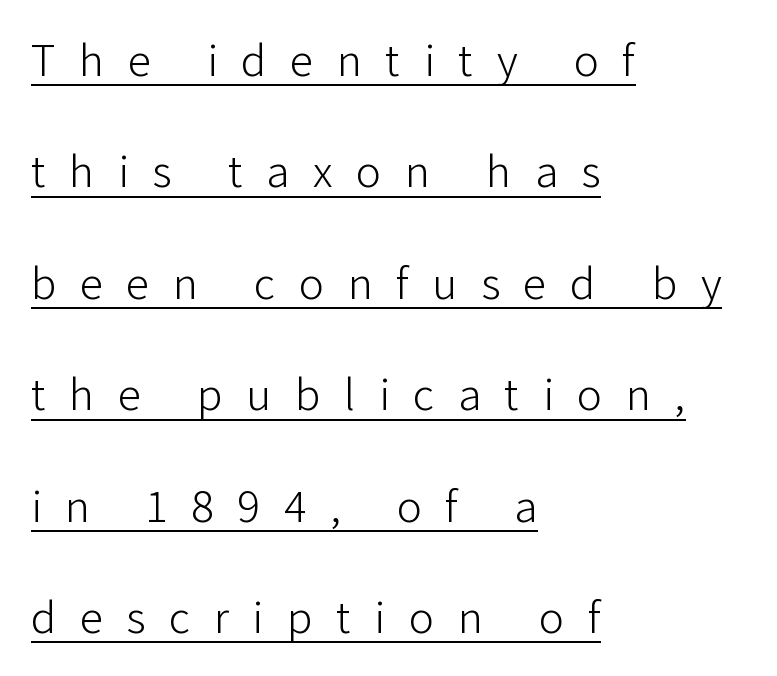
Q: Is the text bold? A: No.
Q: Is the text italic (slanted)? A: No, it is upright.
Q: Is the typeface a serif or a sans-serif typeface? A: Sans-serif.
Q: Is the text underlined? A: Yes.
Q: How is the paragraph aligned? A: Left-aligned.
Q: Is the spacing between letters normal or unusually wide? A: Unusually wide.
Q: Is the spacing between lines tight, normal or loose? A: Loose.
Q: Width (condensed, normal, or wide)? A: Normal.
Q: Stroke contrast? A: Low.
Q: x-height? A: Medium.
Q: Monospaced? A: No.
